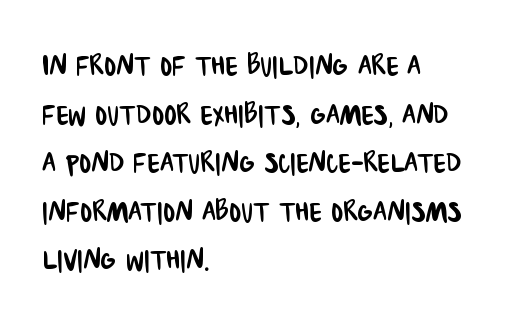
Q: Is the typeface a serif or a sans-serif typeface? A: Sans-serif.
Q: Is the text underlined? A: No.
Q: How is the paragraph aligned? A: Left-aligned.
Q: Is the spacing between letters normal or unusually wide? A: Normal.
Q: Is the spacing between lines tight, normal or loose? A: Normal.
Q: Width (condensed, normal, or wide)? A: Condensed.
Q: Stroke contrast? A: Low.
Q: x-height? A: Large.
Q: Monospaced? A: No.
